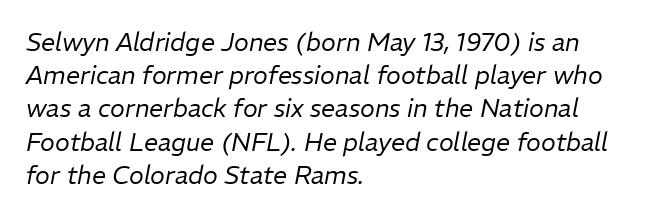
The letters look calm and open, with moderate or lighter stems. The passage shown has conventional tracking throughout. These lines were composed using italics. A bare baseline throughout the passage. Leading: standard. Where is the straight margin? On the left.
